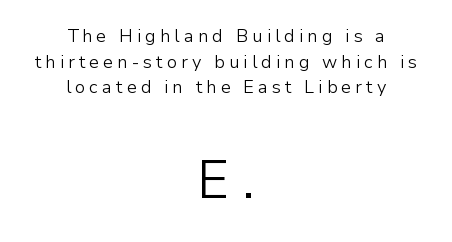
The image shows 54 px light sans-serif type, upright; set centered, normal line spacing (1.43x), unusually wide letter spacing (+0.22 em), not underlined; the second (bottom) block is 3.0x larger; low stroke contrast and a medium x-height.
